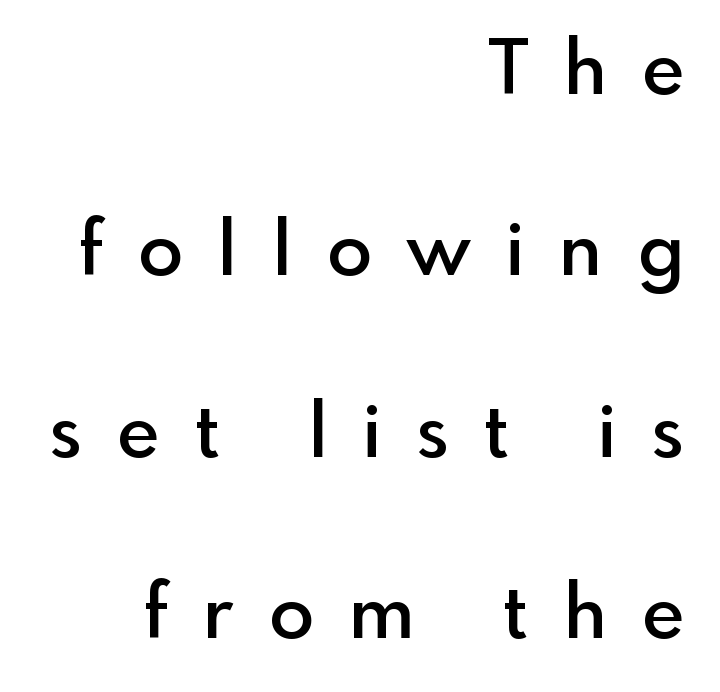
{"serif": "no", "italic": "no", "bold": "semi", "weight": "semibold", "width": "normal", "x_height": "small", "monospaced": "no", "underline": "no", "align": "right", "line_spacing": "loose", "line_spacing_ratio": 2.45, "letter_spacing": "wide", "letter_spacing_em": 0.48, "glyph_px": 74}
